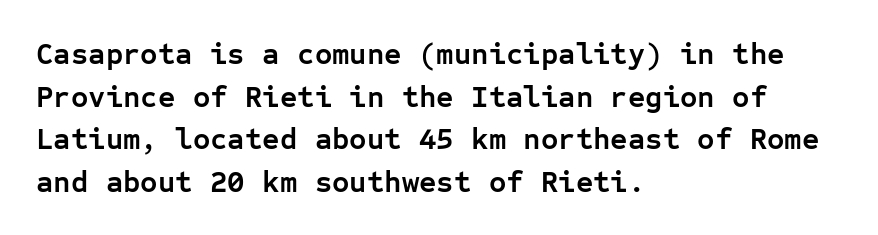
Style check: upright. Pretty heavy lettering here — definitely bold. All the whitespace from short lines collects on the right. The string is rendered with underlining switched off. Examine the stroke ends and you'll find no serifs.
